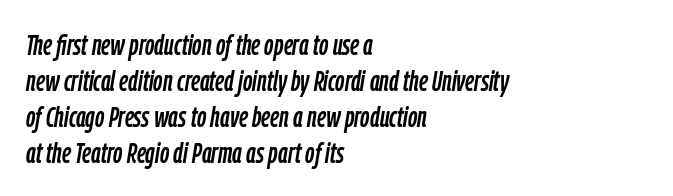
{"italic": "yes", "lean": "right", "slant_degrees": 9, "width": "condensed", "stroke_contrast": "low", "x_height": "medium", "monospaced": "no", "underline": "no", "align": "left", "line_spacing_ratio": 1.24, "letter_spacing": "normal", "letter_spacing_em": 0.0, "glyph_px": 29}
